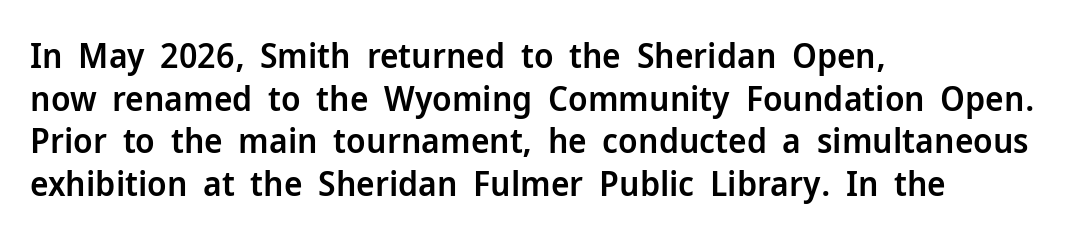
Q: Is the text bold? A: Semi-bold.
Q: Is the text italic (slanted)? A: No, it is upright.
Q: Is the typeface a serif or a sans-serif typeface? A: Sans-serif.
Q: Is the text underlined? A: No.
Q: How is the paragraph aligned? A: Left-aligned.
Q: Is the spacing between letters normal or unusually wide? A: Normal.
Q: Width (condensed, normal, or wide)? A: Normal.
Q: Stroke contrast? A: Low.
Q: x-height? A: Medium.
Q: Monospaced? A: No.
